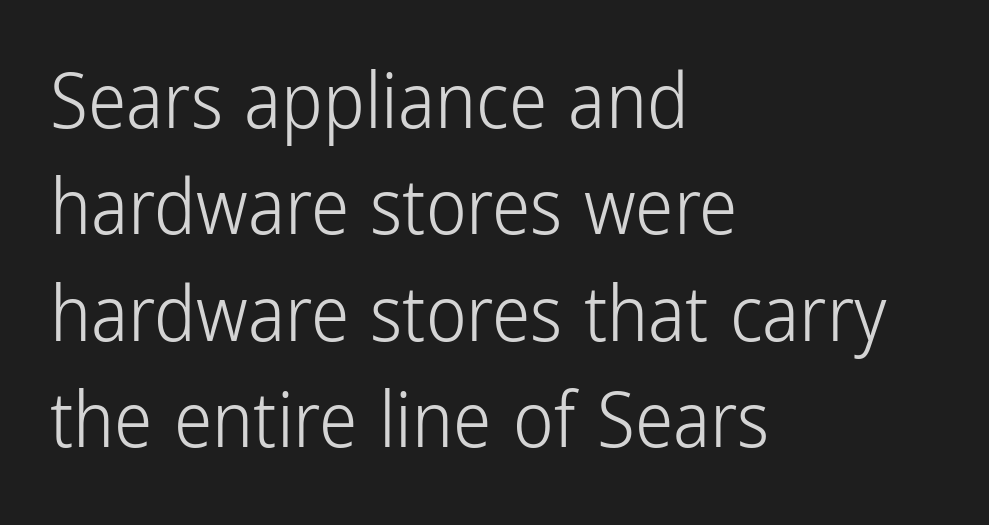
The strokes carry an ordinary text weight at most. Ascenders rise straight up at ninety degrees. Note the varied advance widths — an 'i' is clearly narrower than an 'm'. The rendering shows plain stroke endings on the letterforms — a sans-serif design. Unmarked baselines from the first word to the last. What's the leading like? Ordinary, nothing unusual.
